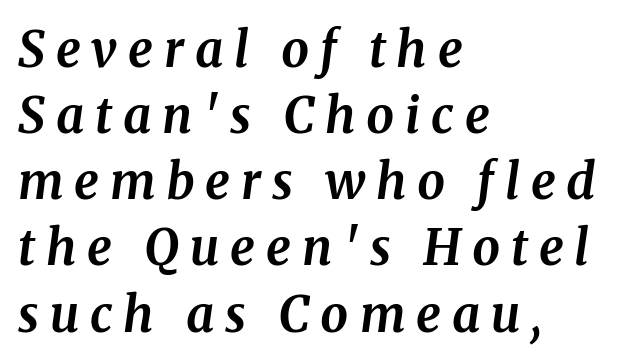
Q: Is the text bold? A: Yes.
Q: Is the text italic (slanted)? A: Yes, it leans right by about 8 degrees.
Q: Is the typeface a serif or a sans-serif typeface? A: Serif.
Q: Is the text underlined? A: No.
Q: How is the paragraph aligned? A: Left-aligned.
Q: Is the spacing between letters normal or unusually wide? A: Unusually wide.
Q: Is the spacing between lines tight, normal or loose? A: Normal.
Q: Width (condensed, normal, or wide)? A: Normal.
Q: Stroke contrast? A: Medium.
Q: x-height? A: Medium.
Q: Monospaced? A: No.
